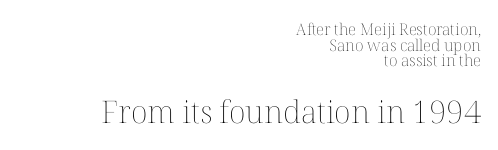
The following chunk of copy outweighs the initial chunk in type size. Each letter keeps its own natural width here, so spacing adapts to shape. The weight tops out at a normal text grade. How would I describe the line gaps? Narrow and economical. Words float on clear page, feet unadorned.
